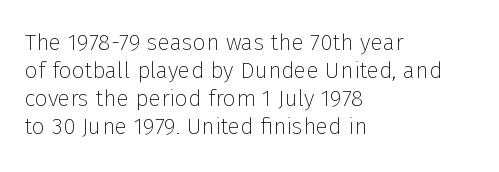
The image shows 23 px text type, upright; set left-aligned, line spacing 1.22x, normal letter spacing, not underlined.
